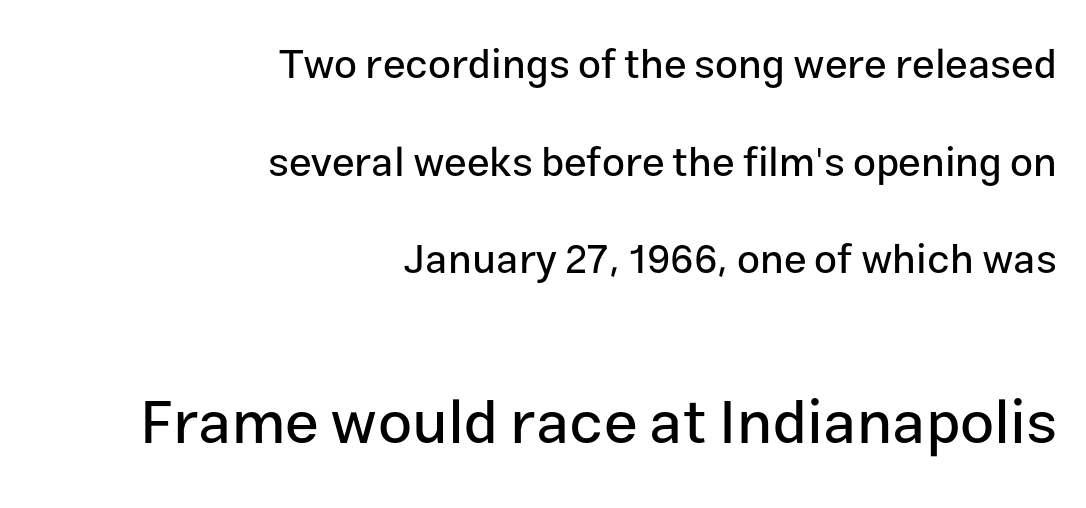
{"serif": "no", "italic": "no", "width": "normal", "stroke_contrast": "low", "x_height": "medium", "monospaced": "no", "underline": "no", "align": "right", "line_spacing": "loose", "line_spacing_ratio": 2.38, "letter_spacing": "normal", "letter_spacing_em": 0.0, "larger_block": "second", "size_ratio": 1.49, "glyph_px": 61}
